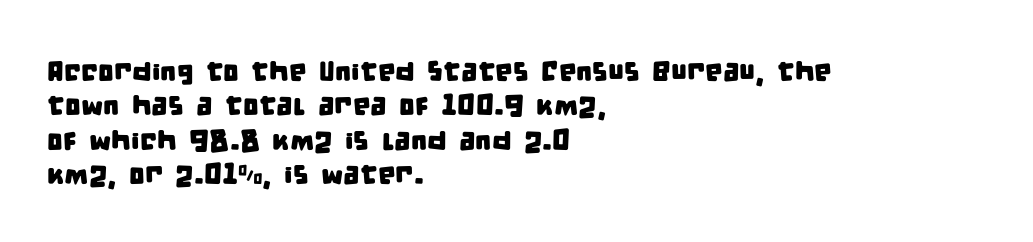
{"serif": "no", "width": "condensed", "stroke_contrast": "low", "x_height": "large", "monospaced": "no", "underline": "no", "align": "left", "line_spacing_ratio": 1.23, "letter_spacing": "normal", "letter_spacing_em": 0.0, "glyph_px": 28}
